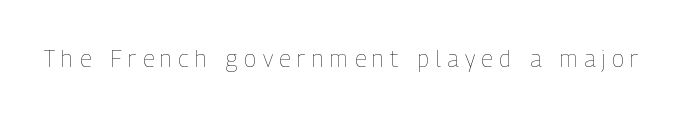
The image shows 23 px text type, upright; set unusually wide letter spacing (+0.28 em), not underlined.
